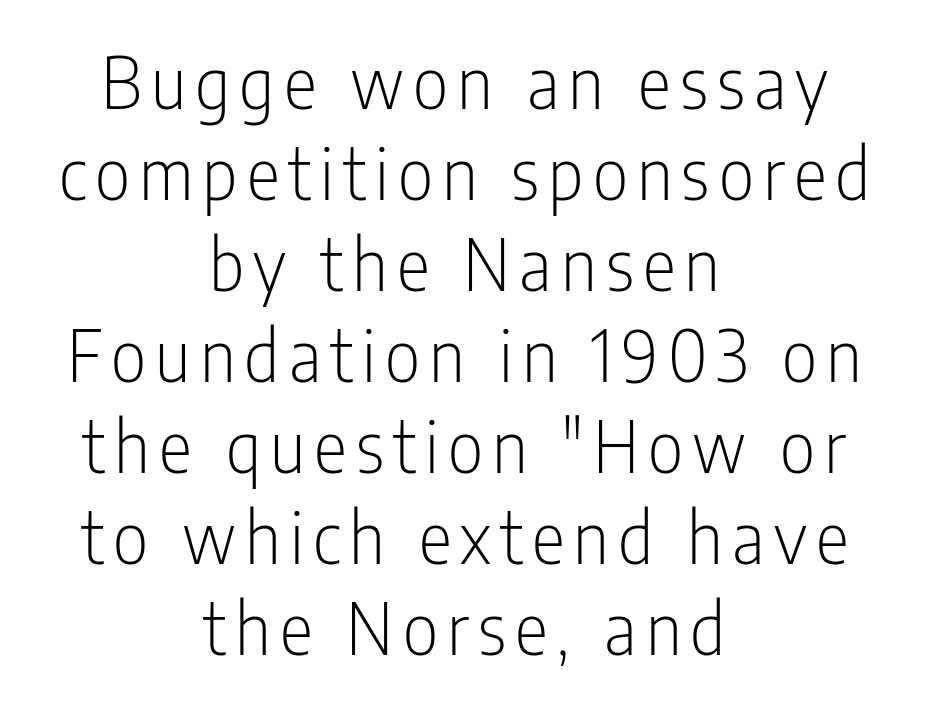
Upright lettering throughout. Typographically, this falls in the sans-serif category. Proportional: the letters do not fall into vertical columns. These lines are centered, leaving both edges ragged. Compared with a typical body face, this is equally light or lighter still.
